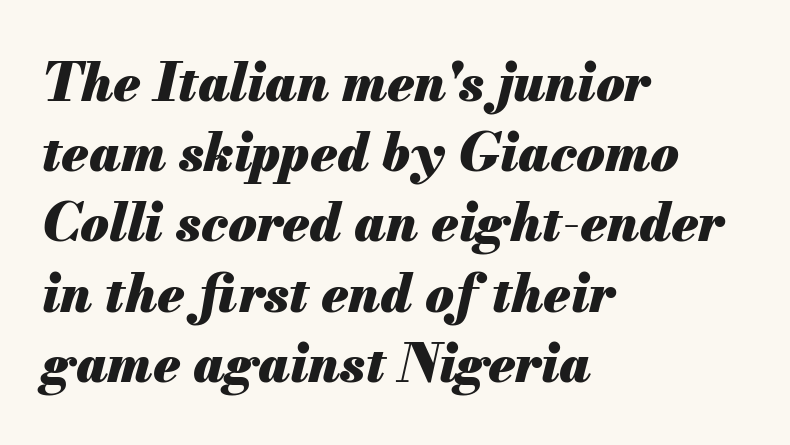
{"italic": "yes", "lean": "right", "slant_degrees": 13, "bold": "yes", "weight": "heavy", "width": "normal", "stroke_contrast": "medium", "x_height": "small", "monospaced": "no", "underline": "no", "align": "left", "line_spacing": "normal", "line_spacing_ratio": 1.35, "letter_spacing": "normal", "letter_spacing_em": 0.0, "glyph_px": 52}
